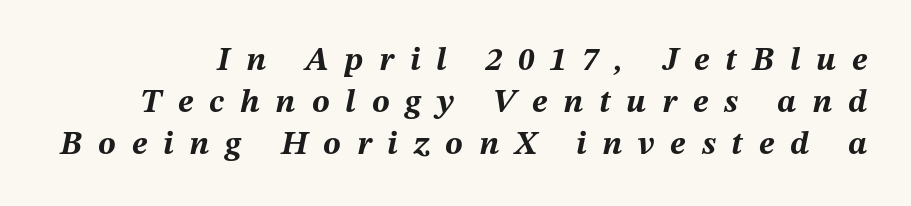
The specimen reads as italic at a glance. The passage shown is typed in a proportional face where columns would drift. The letters are spread apart with noticeably loose tracking. Reading down the column, the eye jumps a familiar distance to each next line. The words here are not underlined.
